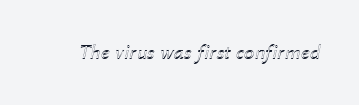
Q: Is the text italic (slanted)? A: Yes, it leans right by about 12 degrees.
Q: Is the text underlined? A: No.
Q: Is the spacing between letters normal or unusually wide? A: Normal.
